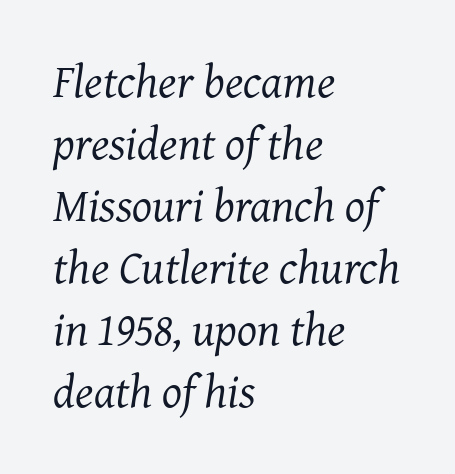
Q: Is the text bold? A: No.
Q: Is the text italic (slanted)? A: Yes, it leans right by about 7 degrees.
Q: Is the typeface a serif or a sans-serif typeface? A: Serif.
Q: Is the text underlined? A: No.
Q: How is the paragraph aligned? A: Left-aligned.
Q: Is the spacing between letters normal or unusually wide? A: Normal.
Q: Is the spacing between lines tight, normal or loose? A: Normal.
Q: Width (condensed, normal, or wide)? A: Normal.
Q: Stroke contrast? A: Medium.
Q: x-height? A: Medium.
Q: Monospaced? A: No.
